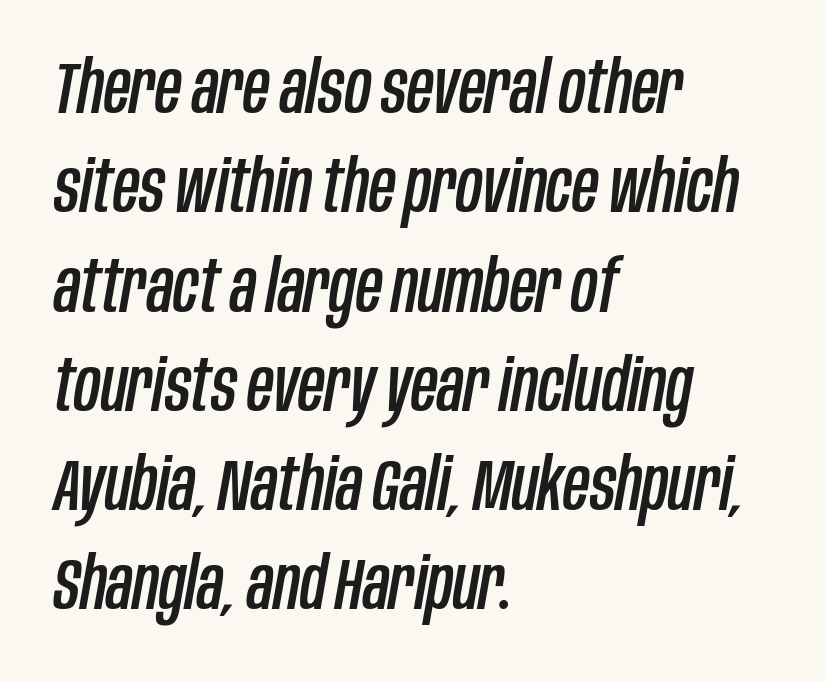
The image shows 73 px condensed type, italic (leaning right); set left-aligned, normal line spacing (1.36x), normal letter spacing, not underlined; low stroke contrast and a large x-height.
